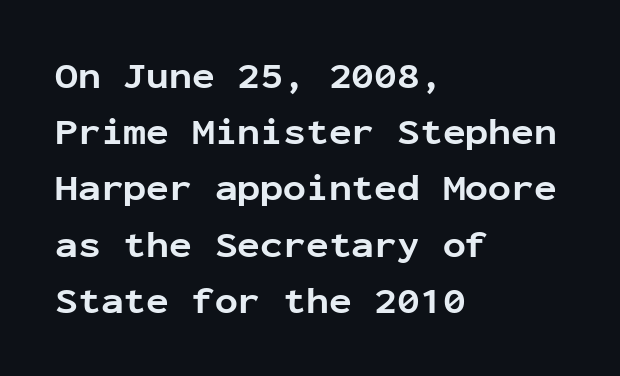
Line starts are locked; line ends wander. No feet cap the strokes, marking this as sans-serif type. Caption: standard tracking, unaltered. Baseline-to-baseline distance is the conventional proportion of letter height. Every stem runs plumb, perpendicular to the baseline.
